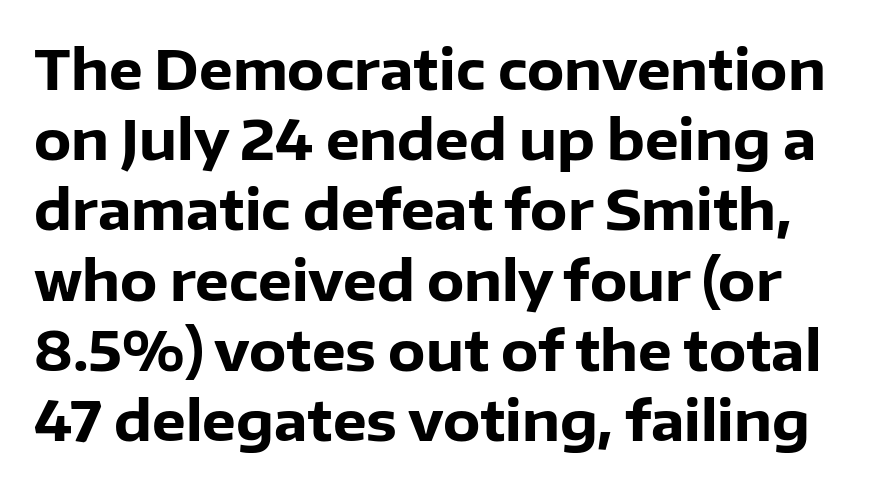
Q: Is the text bold? A: Yes.
Q: Is the text italic (slanted)? A: No, it is upright.
Q: Is the typeface a serif or a sans-serif typeface? A: Sans-serif.
Q: Is the text underlined? A: No.
Q: Is the spacing between letters normal or unusually wide? A: Normal.
Q: Is the spacing between lines tight, normal or loose? A: Normal.
Q: Width (condensed, normal, or wide)? A: Normal.
Q: Stroke contrast? A: Low.
Q: x-height? A: Medium.
Q: Monospaced? A: No.
